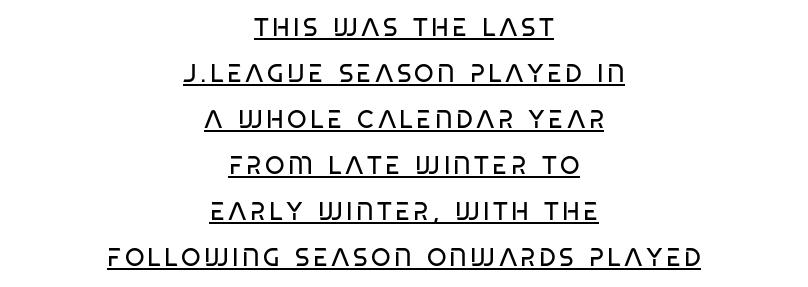
Every word sits above its own underline. The axis of the letterforms is exactly vertical. The typesetter chose a symmetrical, centered arrangement here. Counters stay open thanks to moderate or lighter strokes.
